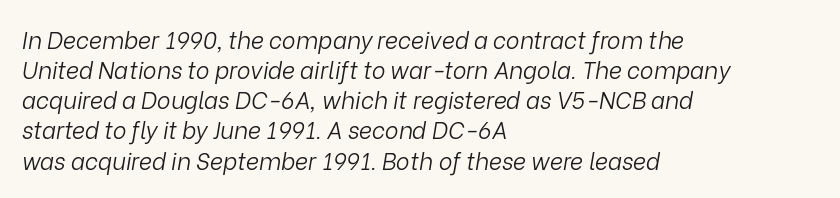
Q: Is the text bold? A: No.
Q: Is the text italic (slanted)? A: Yes, it leans right by about 9 degrees.
Q: Is the text underlined? A: No.
Q: How is the paragraph aligned? A: Left-aligned.
Q: Is the spacing between letters normal or unusually wide? A: Normal.
Q: Is the spacing between lines tight, normal or loose? A: Normal.
